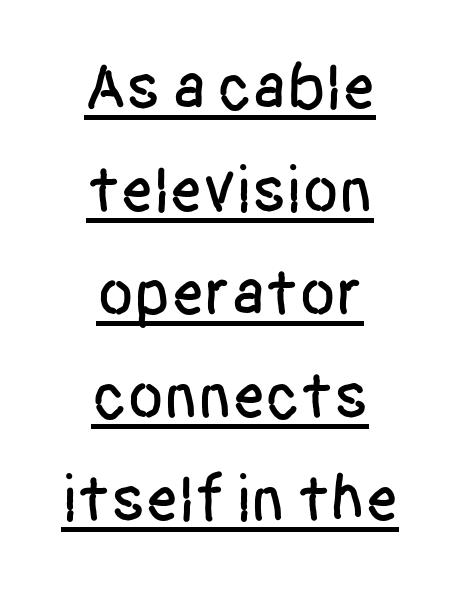
{"serif": "no", "italic": "no", "width": "condensed", "stroke_contrast": "low", "x_height": "large", "monospaced": "no", "underline": "yes", "align": "center", "line_spacing": "normal", "line_spacing_ratio": 1.56, "letter_spacing": "normal", "letter_spacing_em": 0.0, "glyph_px": 66}
